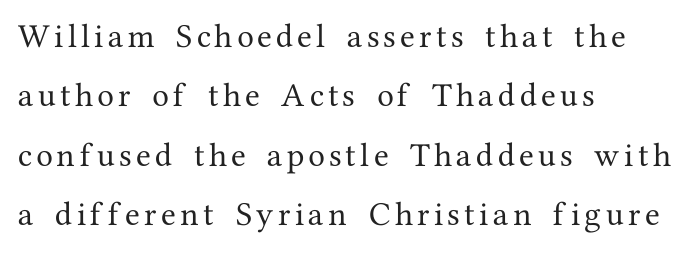
The image shows 27 px text type, upright; set left-aligned, loose line spacing (2.2x), not underlined.
